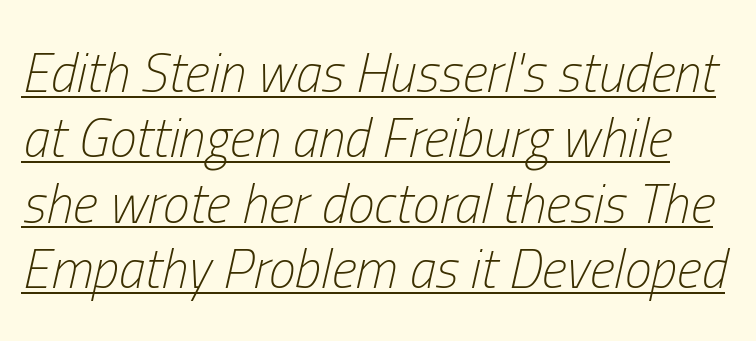
Heaviness? Minimal to ordinary, like unemphasized prose. Look at the tracking — it's just the regular setting, nothing added. What decoration does the sample have? An underline. Each letter keeps its own natural width here, so spacing adapts to shape. Does the lettering tilt? It does — this is italic.
